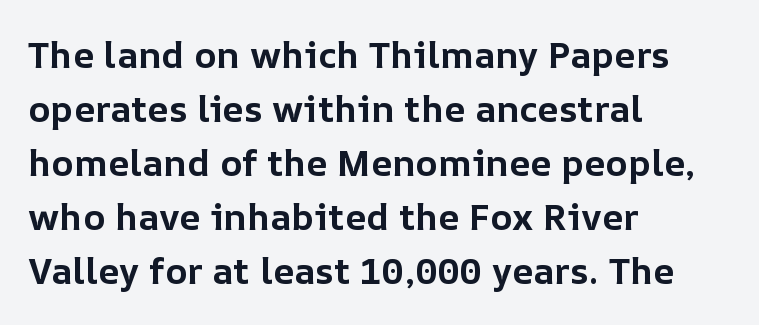
The image shows 37 px bold type, upright; set left-aligned, normal line spacing (1.46x), normal letter spacing, not underlined; low stroke contrast and a medium x-height.
